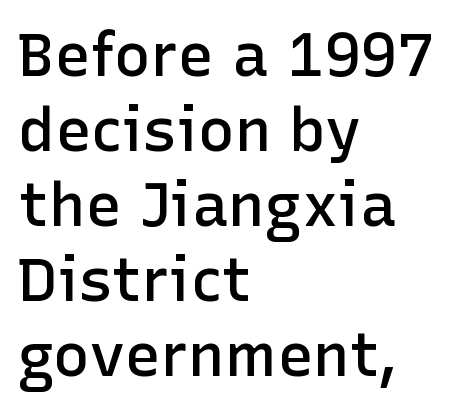
Q: Is the text bold? A: Semi-bold.
Q: Is the text italic (slanted)? A: No, it is upright.
Q: Is the typeface a serif or a sans-serif typeface? A: Sans-serif.
Q: Is the text underlined? A: No.
Q: How is the paragraph aligned? A: Left-aligned.
Q: Is the spacing between letters normal or unusually wide? A: Normal.
Q: Width (condensed, normal, or wide)? A: Normal.
Q: Stroke contrast? A: Low.
Q: x-height? A: Medium.
Q: Monospaced? A: No.
